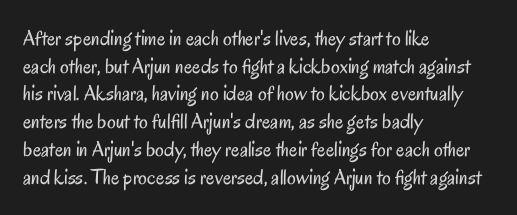
The image shows 22 px text type, upright; set left-aligned, normal line spacing (1.26x), normal letter spacing, not underlined.
